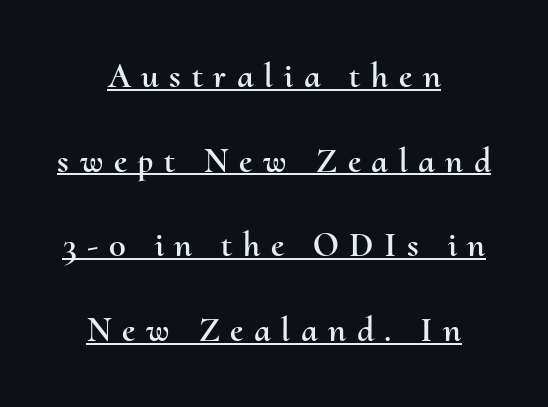
{"italic": "no", "width": "normal", "stroke_contrast": "medium", "x_height": "small", "monospaced": "no", "underline": "yes", "align": "center", "line_spacing": "loose", "line_spacing_ratio": 2.42, "letter_spacing": "wide", "letter_spacing_em": 0.3, "glyph_px": 35}
